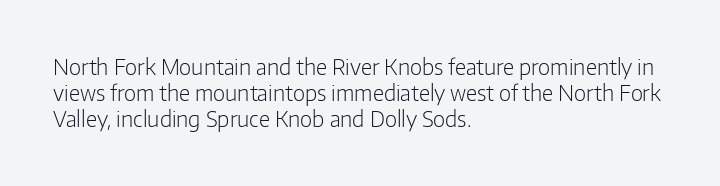
{"italic": "no", "bold": "no", "underline": "no", "align": "left", "line_spacing_ratio": 1.24, "letter_spacing": "normal", "letter_spacing_em": 0.0, "glyph_px": 21}
